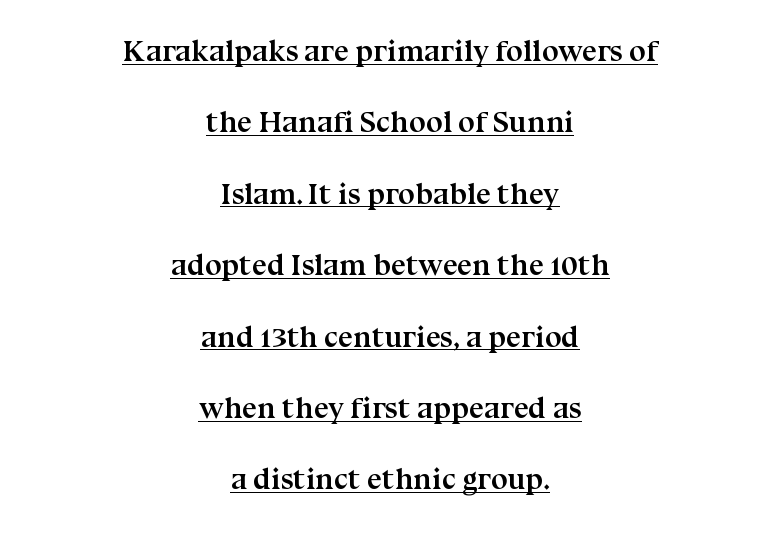
This rendering uses center alignment, leaving both contours irregular but symmetric. I'd describe the lettering as bold — thick and assertive. In terms of leading, this rendering errs on the spacious side. No extra tracking has been applied to these lines. In designer terms, the underline attribute is active on this setting. Posture: upright roman.
